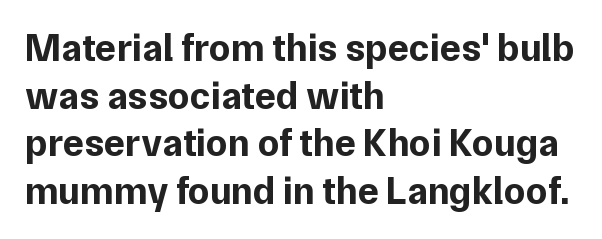
The image shows 39 px bold sans-serif type, upright; set left-aligned, line spacing 1.22x, normal letter spacing, not underlined; low stroke contrast and a medium x-height.
